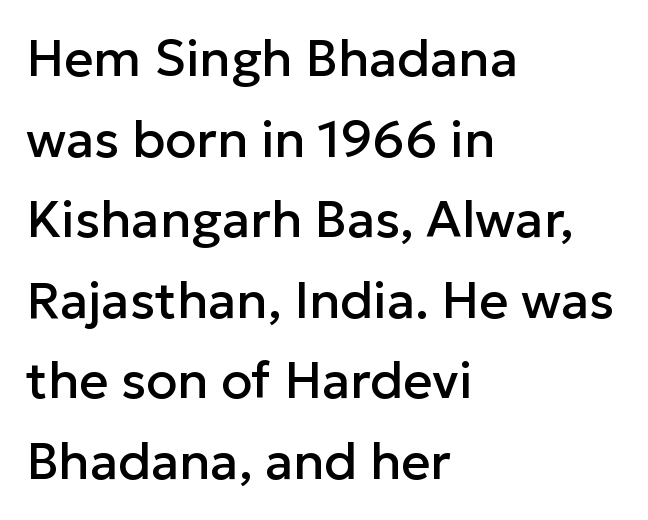
{"serif": "no", "italic": "no", "width": "normal", "stroke_contrast": "low", "x_height": "medium", "monospaced": "no", "underline": "no", "align": "left", "line_spacing": "normal", "line_spacing_ratio": 1.58, "letter_spacing": "normal", "letter_spacing_em": 0.0, "glyph_px": 51}
